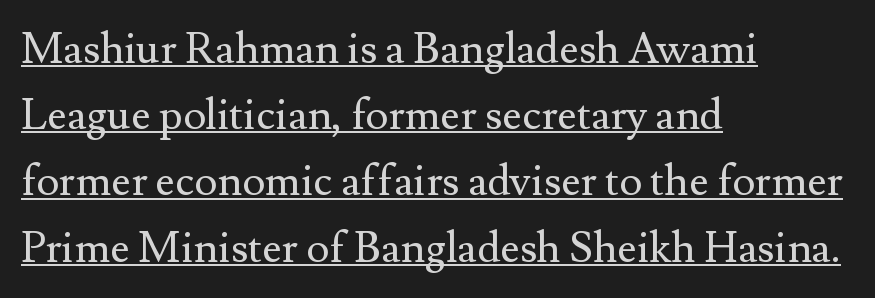
{"serif": "yes", "italic": "no", "bold": "no", "weight": "regular", "width": "normal", "stroke_contrast": "medium", "x_height": "small", "monospaced": "no", "underline": "yes", "align": "left", "line_spacing": "normal", "line_spacing_ratio": 1.54, "letter_spacing": "normal", "letter_spacing_em": 0.0, "glyph_px": 43}
